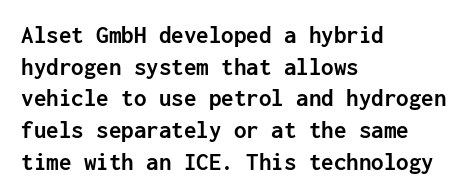
Q: Is the text bold? A: Yes.
Q: Is the text italic (slanted)? A: No, it is upright.
Q: Is the text underlined? A: No.
Q: How is the paragraph aligned? A: Left-aligned.
Q: Is the spacing between letters normal or unusually wide? A: Normal.
Q: Is the spacing between lines tight, normal or loose? A: Normal.
